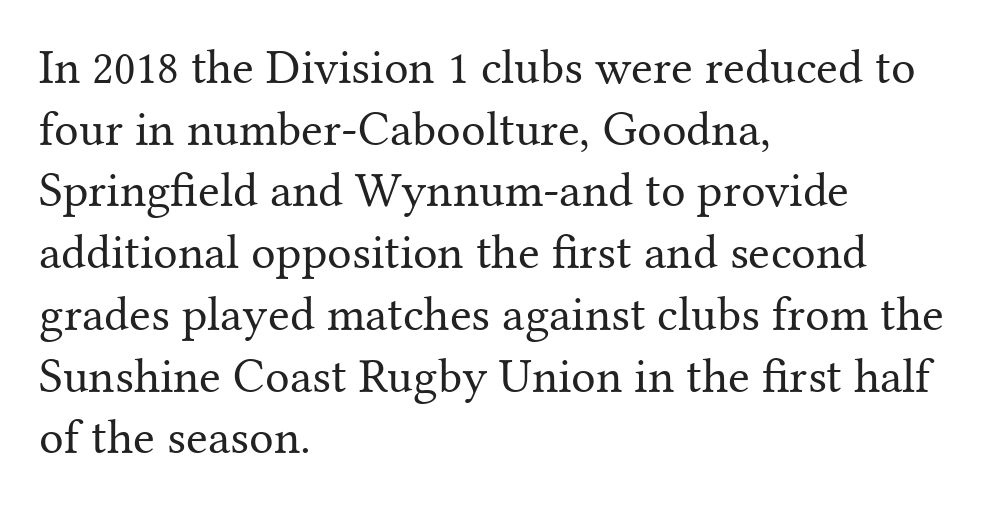
Interline gaps are of average width in this sample. Characters follow at the spacing the type designer built in. Each letter keeps its own natural width here, so spacing adapts to shape. You can tell it's not italic because the verticals are truly vertical.
